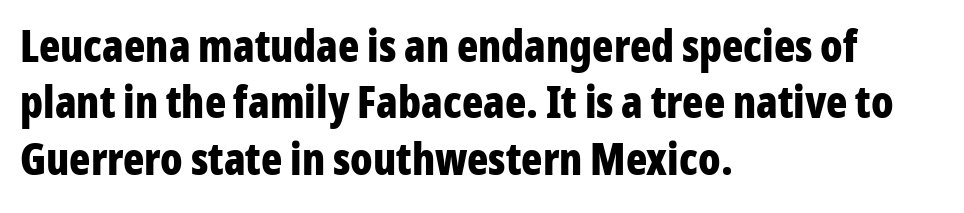
{"serif": "no", "italic": "no", "bold": "yes", "weight": "bold", "width": "condensed", "stroke_contrast": "low", "x_height": "medium", "monospaced": "no", "underline": "no", "align": "left", "line_spacing": "normal", "line_spacing_ratio": 1.28, "letter_spacing": "normal", "letter_spacing_em": 0.0, "glyph_px": 44}
